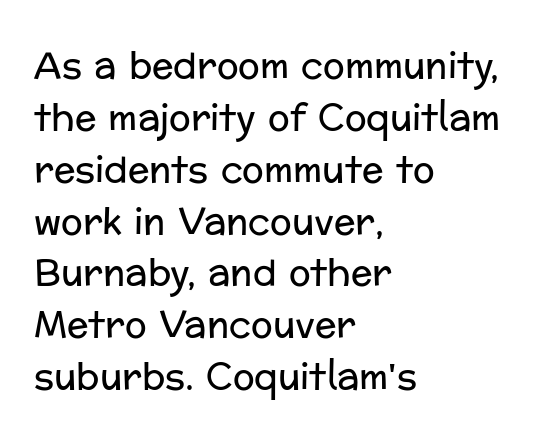
The image shows 36 px regular-weight sans-serif type, upright; set left-aligned, normal line spacing (1.44x), normal letter spacing, not underlined; low stroke contrast and a medium x-height.
